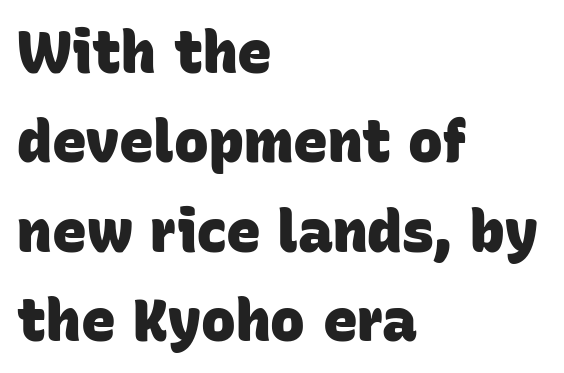
The image shows 58 px heavy sans-serif type; set left-aligned, normal line spacing (1.54x), normal letter spacing, not underlined; low stroke contrast and a large x-height.
